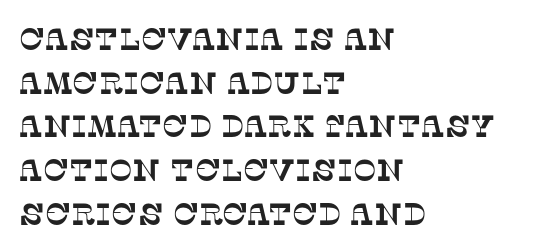
The image shows 31 px serif type; set left-aligned, normal line spacing (1.41x), normal letter spacing, not underlined; low stroke contrast and a large x-height.
